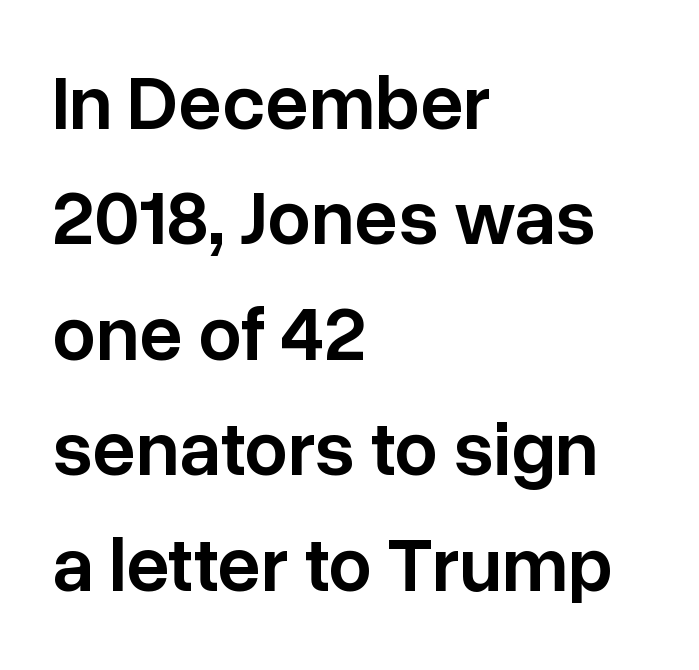
The image shows 77 px semibold sans-serif type, upright; set left-aligned, normal line spacing (1.5x), normal letter spacing, not underlined; low stroke contrast and a medium x-height.
